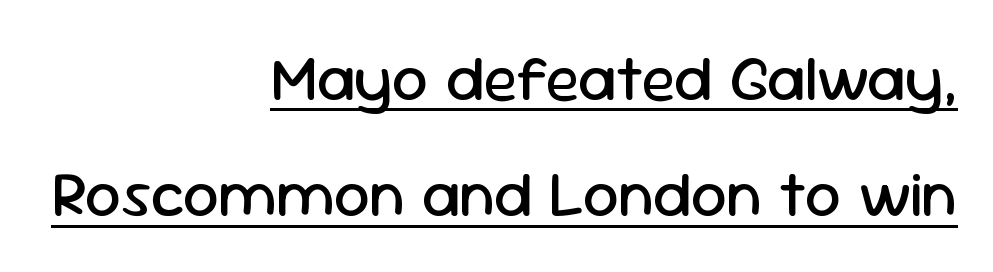
{"serif": "no", "italic": "no", "bold": "no", "weight": "regular", "width": "normal", "stroke_contrast": "low", "x_height": "medium", "monospaced": "no", "underline": "yes", "align": "right", "line_spacing_ratio": 1.82, "letter_spacing": "normal", "letter_spacing_em": 0.0, "glyph_px": 64}
